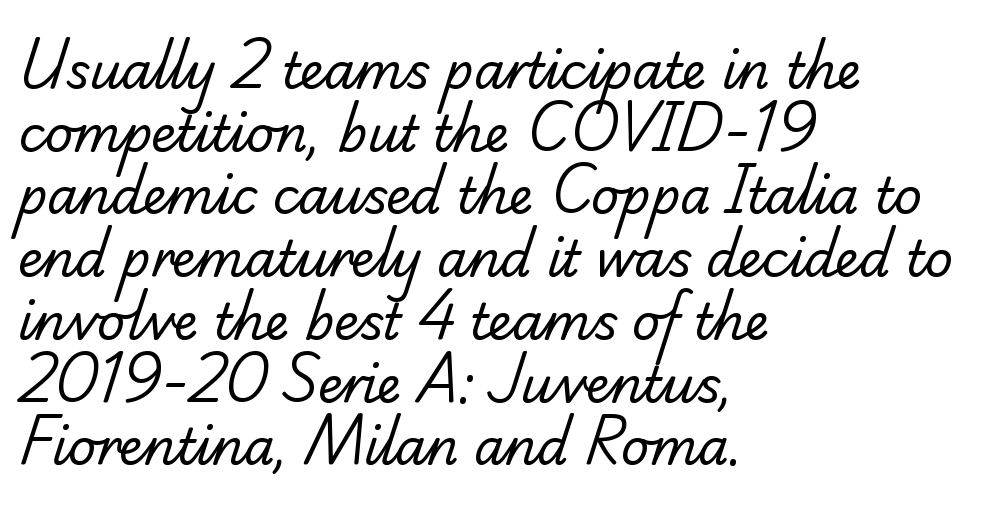
One glance says typical: line gaps are just what's usual. The text was rendered using a seriffed face with decorative stroke endings. The rendering uses natural spacing where letterforms have individual widths. Counters stay open thanks to moderate or lighter strokes.
